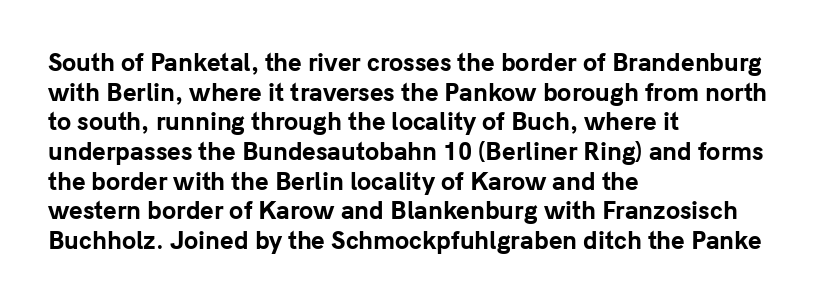
Q: Is the text bold? A: Yes.
Q: Is the text italic (slanted)? A: No, it is upright.
Q: Is the text underlined? A: No.
Q: How is the paragraph aligned? A: Left-aligned.
Q: Is the spacing between letters normal or unusually wide? A: Normal.
Q: Is the spacing between lines tight, normal or loose? A: Normal.
